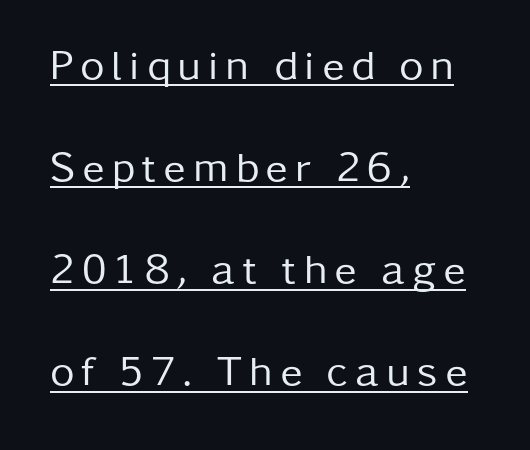
{"serif": "no", "italic": "no", "bold": "no", "weight": "regular", "width": "normal", "stroke_contrast": "low", "x_height": "medium", "monospaced": "no", "underline": "yes", "align": "left", "line_spacing": "loose", "line_spacing_ratio": 2.43, "glyph_px": 42}
